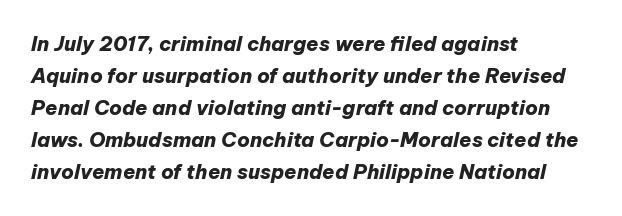
Successive baselines arrive at the customary interval. Rendered with sloped, italic letterforms. You'd pick this weight for a headline — it's a proper bold. Check under the words: just untouched page. The rendering keeps characters at their native spacing.
